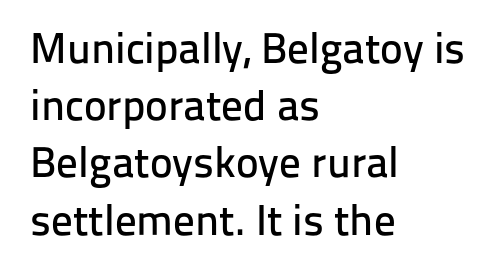
A student would call this left alignment; a typographer would say flush left, rag right. The type is set solid horizontally, with unmodified tracking. Note the varied advance widths — an 'i' is clearly narrower than an 'm'. The axis of the letterforms is exactly vertical. Just letters on the line, the space beneath them empty.
